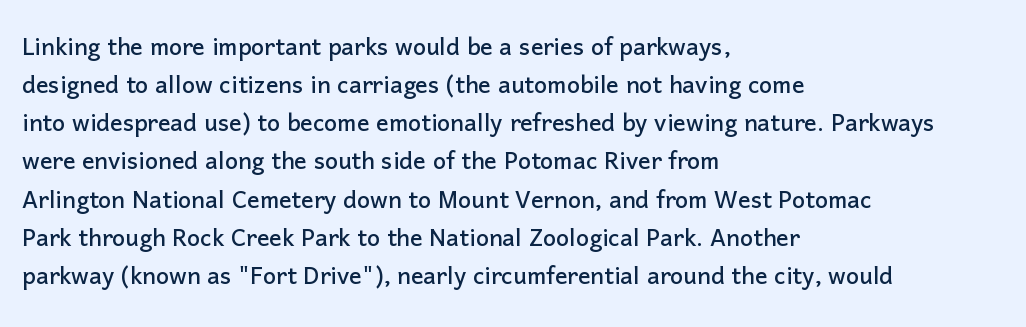
Q: Is the text italic (slanted)? A: No, it is upright.
Q: Is the typeface a serif or a sans-serif typeface? A: Sans-serif.
Q: Is the text underlined? A: No.
Q: How is the paragraph aligned? A: Left-aligned.
Q: Is the spacing between letters normal or unusually wide? A: Normal.
Q: Width (condensed, normal, or wide)? A: Normal.
Q: Stroke contrast? A: Low.
Q: x-height? A: Medium.
Q: Monospaced? A: No.
